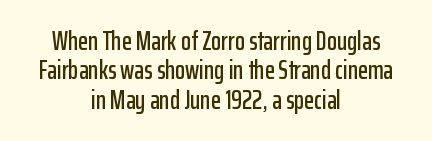
{"italic": "no", "underline": "no", "align": "center", "line_spacing": "tight", "line_spacing_ratio": 1.13, "letter_spacing": "normal", "letter_spacing_em": 0.0, "glyph_px": 26}
